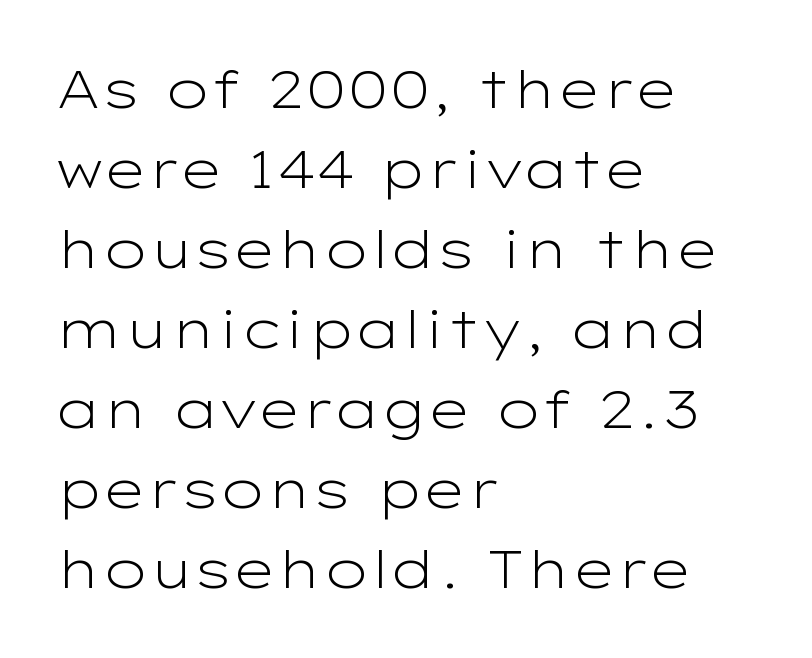
{"serif": "no", "italic": "no", "bold": "no", "weight": "light", "width": "wide", "stroke_contrast": "low", "x_height": "medium", "monospaced": "no", "underline": "no", "align": "left", "line_spacing": "normal", "line_spacing_ratio": 1.51, "letter_spacing": "normal", "letter_spacing_em": 0.0, "glyph_px": 53}
